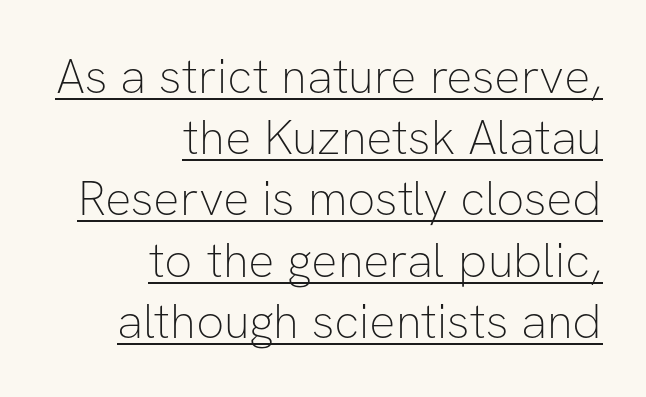
How would I describe the line gaps? Plain and ordinary. A typesetter would label this face a sans. Does the copy run flush right? Yes — the right margin is perfectly even. No heavy texture on the line: the type isn't bold.
